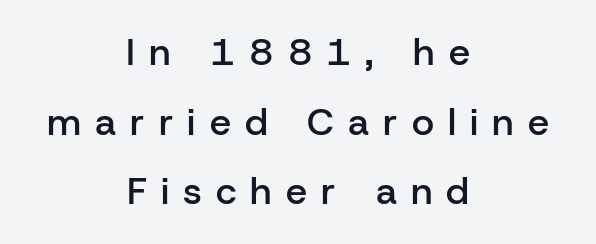
The passage shown has open, widely tracked lettering throughout. Each letter keeps its own natural width here, so spacing adapts to shape. These lines were composed using upright roman letters. Typeset on center — no edge is straight. The strokes are fattened partway — semibold, not bold.
